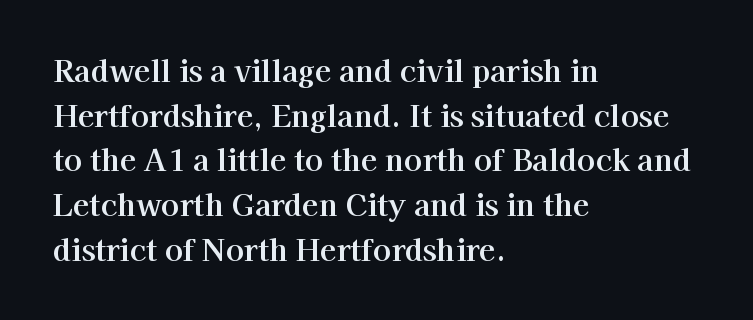
Observe the serifs anchoring each vertical stroke in this sample. What stands out about the letter spacing? Nothing — it is the standard amount. Is this a fixed-width face? No — the glyphs have proportional, varying widths. Italic: no, the glyphs are upright roman. These lines stack with their left ends in a neat column.
